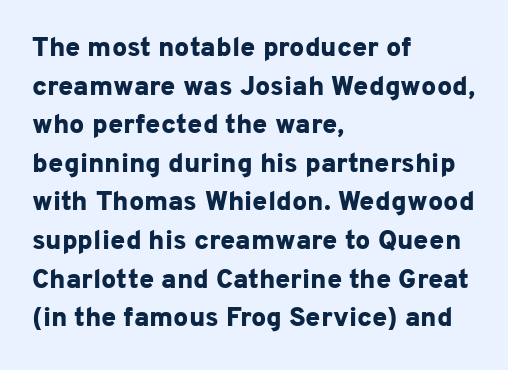
The glyphs are unaccompanied by any horizontal stroke below them. Alignment: flush left. Its strokes are broad and dark, the hallmark of bold type. Designer's note — italics off, roman on.
